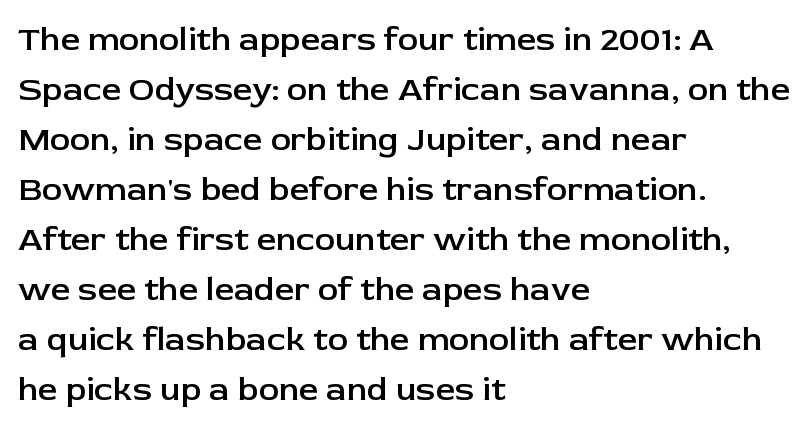
Q: Is the text bold? A: Semi-bold.
Q: Is the text italic (slanted)? A: No, it is upright.
Q: Is the typeface a serif or a sans-serif typeface? A: Sans-serif.
Q: Is the text underlined? A: No.
Q: How is the paragraph aligned? A: Left-aligned.
Q: Is the spacing between letters normal or unusually wide? A: Normal.
Q: Is the spacing between lines tight, normal or loose? A: Normal.
Q: Width (condensed, normal, or wide)? A: Normal.
Q: Stroke contrast? A: Low.
Q: x-height? A: Medium.
Q: Monospaced? A: No.
